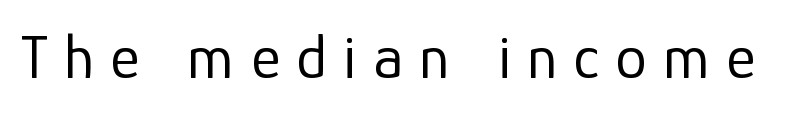
Q: Is the text bold? A: No.
Q: Is the text italic (slanted)? A: No, it is upright.
Q: Is the typeface a serif or a sans-serif typeface? A: Sans-serif.
Q: Is the text underlined? A: No.
Q: Is the spacing between letters normal or unusually wide? A: Unusually wide.
Q: Width (condensed, normal, or wide)? A: Normal.
Q: Stroke contrast? A: Low.
Q: x-height? A: Medium.
Q: Monospaced? A: No.
